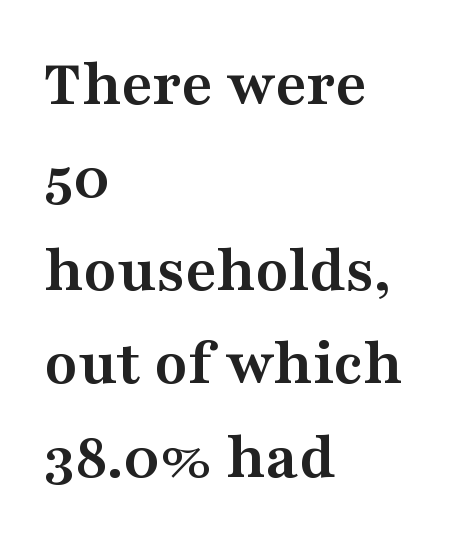
Spacing verdict: proportional, widths tailored to each character. The typeface chosen for these lines features serifs. These lines stack with their left ends in a neat column. The gap between lines stays unmarked. Quick note: interline space is typical.
